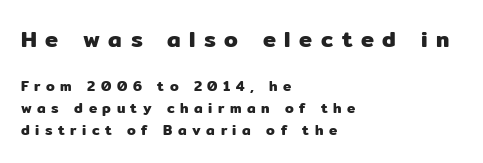
{"italic": "no", "underline": "no", "align": "left", "line_spacing": "normal", "line_spacing_ratio": 1.59, "letter_spacing": "wide", "letter_spacing_em": 0.39, "larger_block": "first", "size_ratio": 1.57, "glyph_px": 22}
